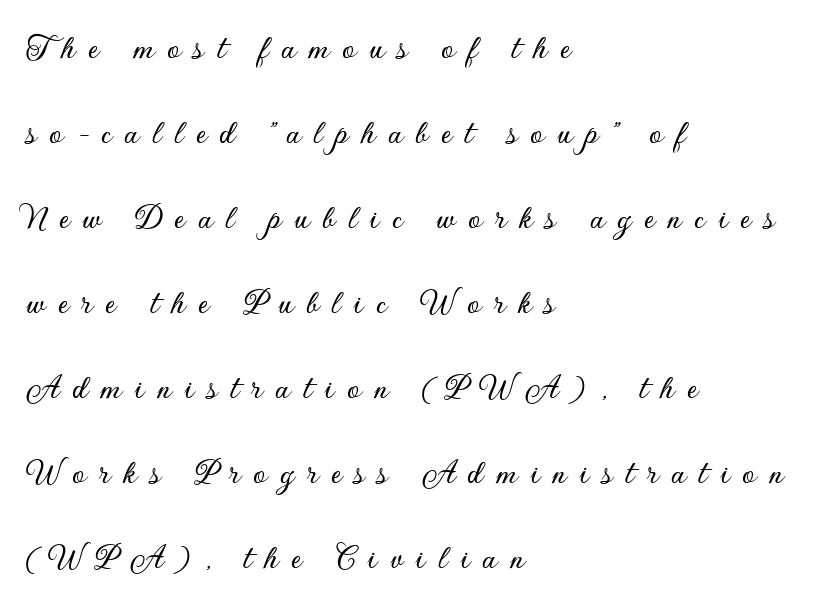
{"serif": "no", "width": "normal", "stroke_contrast": "low", "x_height": "small", "monospaced": "no", "underline": "no", "align": "left", "line_spacing": "loose", "line_spacing_ratio": 2.36, "letter_spacing": "wide", "letter_spacing_em": 0.35, "glyph_px": 36}
